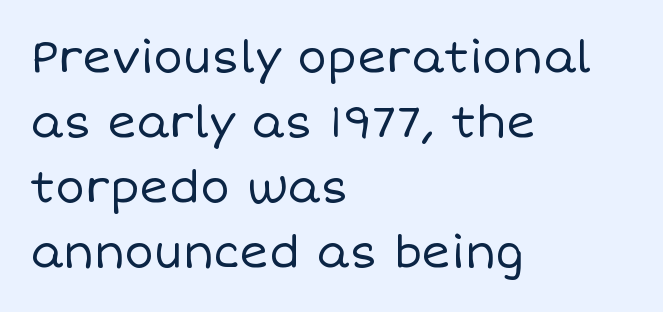
{"italic": "no", "bold": "no", "weight": "regular", "width": "normal", "stroke_contrast": "low", "x_height": "large", "monospaced": "no", "underline": "no", "align": "left", "line_spacing": "normal", "line_spacing_ratio": 1.48, "letter_spacing": "normal", "letter_spacing_em": 0.0, "glyph_px": 44}
